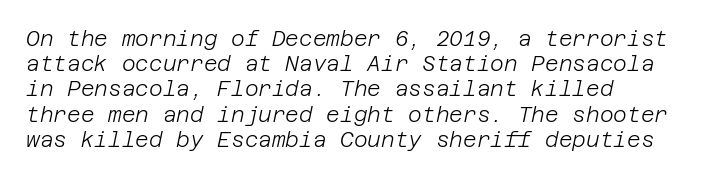
{"italic": "yes", "lean": "right", "slant_degrees": 12, "bold": "no", "underline": "no", "line_spacing_ratio": 1.2, "letter_spacing": "normal", "letter_spacing_em": 0.0, "glyph_px": 21}
